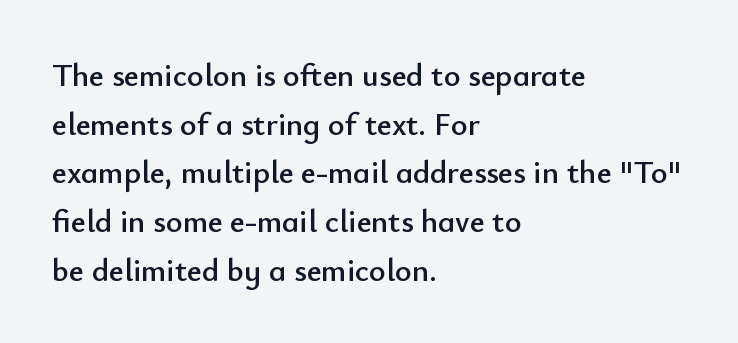
{"serif": "no", "italic": "no", "width": "normal", "stroke_contrast": "low", "x_height": "small", "monospaced": "no", "underline": "no", "align": "left", "line_spacing": "normal", "line_spacing_ratio": 1.52, "letter_spacing": "normal", "letter_spacing_em": 0.0, "glyph_px": 32}
